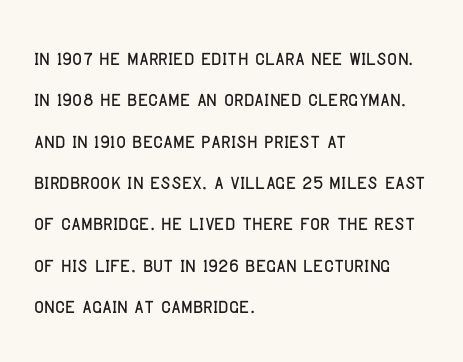
The image shows 27 px text type, upright; set left-aligned, normal line spacing (1.53x), normal letter spacing, not underlined.
